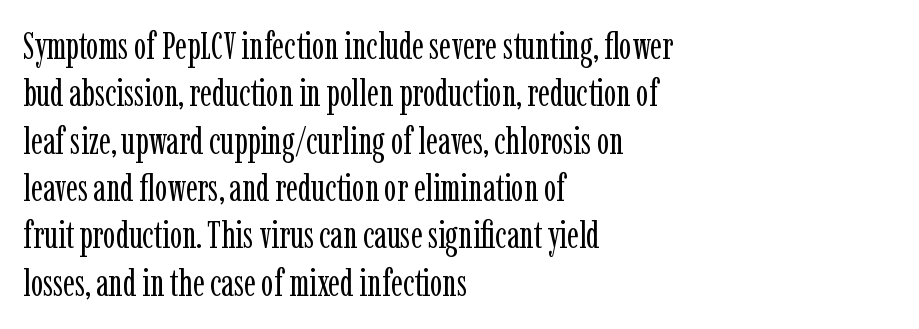
Tracking value appears to be zero — textbook default spacing. The letters stand upright; this is a roman face. Compared with typical paragraphs, the rows here are spaced about the same. The letters advance in unequal steps, a hallmark of proportional type. Yep, those are serifs on the letters. The paragraph has a hard left edge and a soft right edge.
